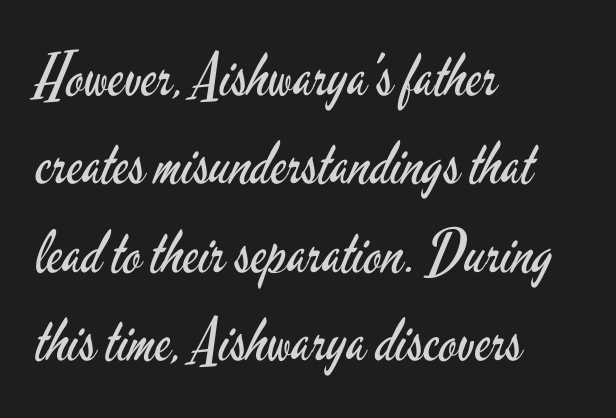
Each letter keeps its own natural width here, so spacing adapts to shape. No letter is thick-stroked: the sample isn't bold. One glance says typical: line gaps are just what's usual. Teacher's note: observe the even left margin — that is flush-left alignment.
